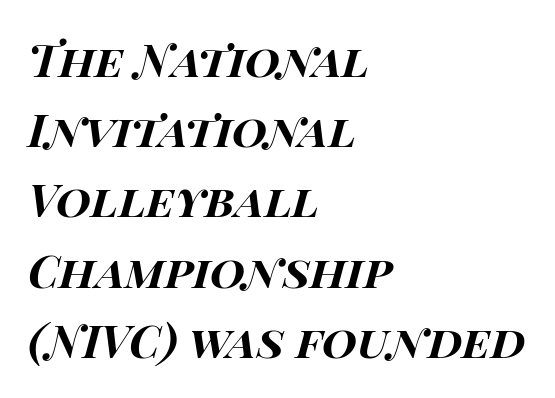
The passage shown is typed in a proportional face where columns would drift. Each line starts at the same left margin while the right side varies. Regarding leading, the lines here are spaced in the standard way. Descenders are the only things crossing below the line.
